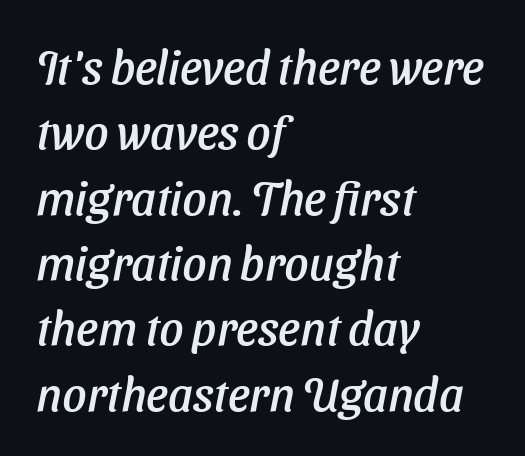
Q: Is the typeface a serif or a sans-serif typeface? A: Serif.
Q: Is the text underlined? A: No.
Q: How is the paragraph aligned? A: Left-aligned.
Q: Is the spacing between letters normal or unusually wide? A: Normal.
Q: Is the spacing between lines tight, normal or loose? A: Normal.
Q: Width (condensed, normal, or wide)? A: Normal.
Q: Stroke contrast? A: Low.
Q: x-height? A: Medium.
Q: Monospaced? A: No.
